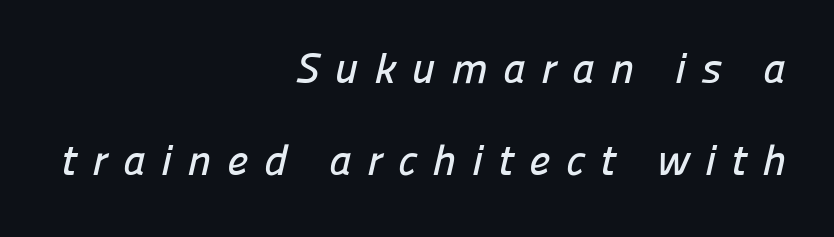
Q: Is the typeface a serif or a sans-serif typeface? A: Sans-serif.
Q: Is the text underlined? A: No.
Q: How is the paragraph aligned? A: Right-aligned.
Q: Is the spacing between letters normal or unusually wide? A: Unusually wide.
Q: Is the spacing between lines tight, normal or loose? A: Loose.
Q: Width (condensed, normal, or wide)? A: Normal.
Q: Stroke contrast? A: Low.
Q: x-height? A: Medium.
Q: Monospaced? A: No.
